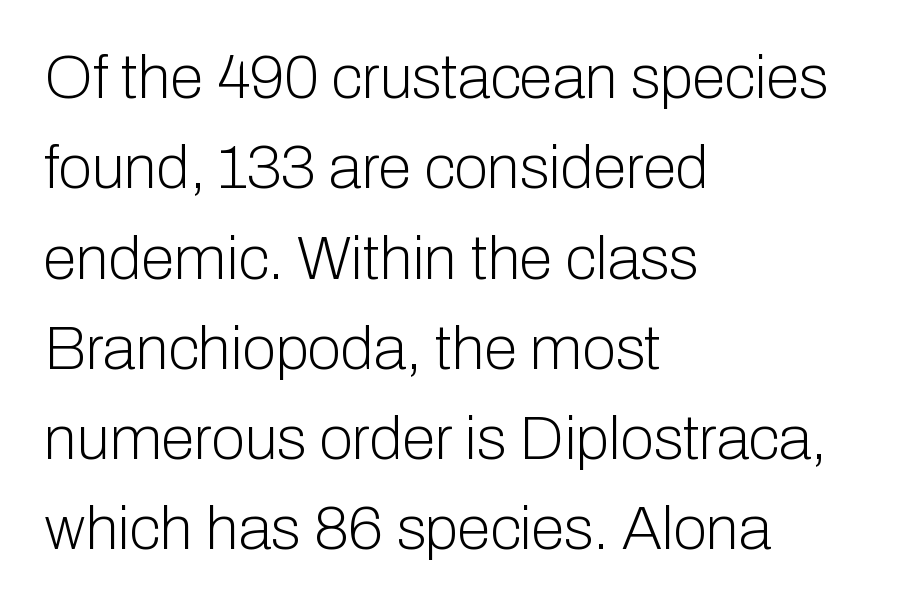
Q: Is the text bold? A: No.
Q: Is the text italic (slanted)? A: No, it is upright.
Q: Is the typeface a serif or a sans-serif typeface? A: Sans-serif.
Q: Is the text underlined? A: No.
Q: How is the paragraph aligned? A: Left-aligned.
Q: Is the spacing between letters normal or unusually wide? A: Normal.
Q: Is the spacing between lines tight, normal or loose? A: Normal.
Q: Width (condensed, normal, or wide)? A: Normal.
Q: Stroke contrast? A: Low.
Q: x-height? A: Medium.
Q: Monospaced? A: No.
